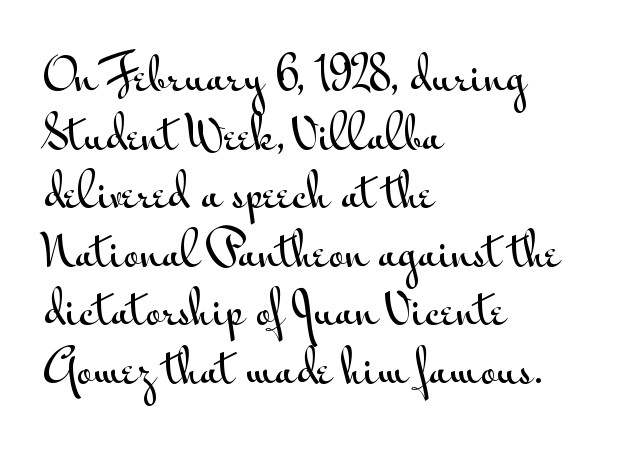
Check where the strokes stop: nothing finishes them off — pure sans. Layout note: lines flush left. This sample keeps an unexceptional amount of space between lines. The space directly below the letters is spotless. The rendering uses natural spacing where letterforms have individual widths.
